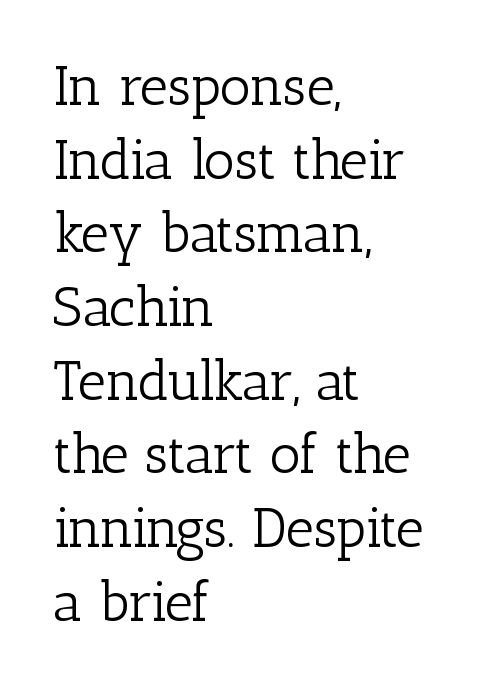
Q: Is the text bold? A: No.
Q: Is the text italic (slanted)? A: No, it is upright.
Q: Is the typeface a serif or a sans-serif typeface? A: Serif.
Q: Is the text underlined? A: No.
Q: How is the paragraph aligned? A: Left-aligned.
Q: Is the spacing between letters normal or unusually wide? A: Normal.
Q: Is the spacing between lines tight, normal or loose? A: Normal.
Q: Width (condensed, normal, or wide)? A: Normal.
Q: Stroke contrast? A: Low.
Q: x-height? A: Medium.
Q: Monospaced? A: No.
